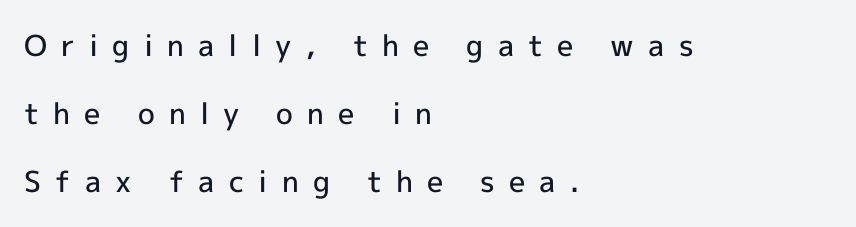
{"serif": "no", "italic": "no", "bold": "semi", "weight": "semibold", "width": "normal", "x_height": "medium", "monospaced": "no", "underline": "no", "align": "left", "line_spacing": "loose", "line_spacing_ratio": 2.35, "letter_spacing": "wide", "letter_spacing_em": 0.49, "glyph_px": 29}
